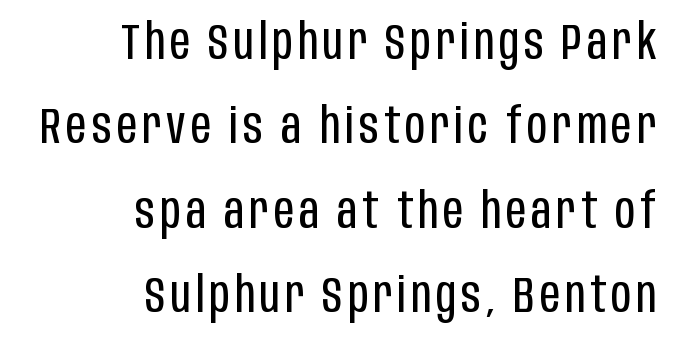
{"serif": "no", "italic": "no", "bold": "no", "weight": "regular", "width": "condensed", "stroke_contrast": "low", "x_height": "large", "monospaced": "no", "underline": "no", "align": "right", "line_spacing": "normal", "line_spacing_ratio": 1.69, "glyph_px": 50}
